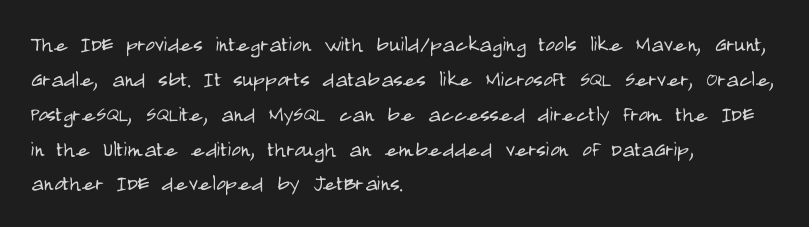
The strip under each line holds only bare page. Short note: letters normally spaced. The axis of the letterforms is exactly vertical. Line spacing here is normal. The rendering anchors every line to the left-hand side.
